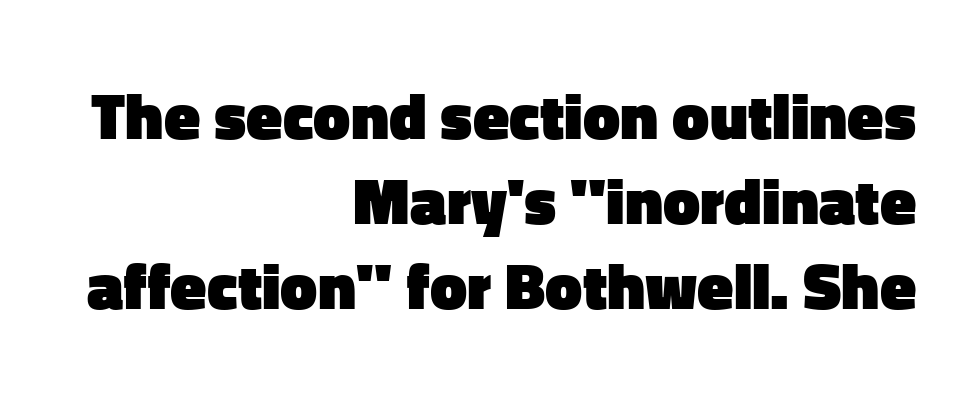
Q: Is the text bold? A: Yes.
Q: Is the text italic (slanted)? A: No, it is upright.
Q: Is the typeface a serif or a sans-serif typeface? A: Sans-serif.
Q: Is the text underlined? A: No.
Q: How is the paragraph aligned? A: Right-aligned.
Q: Is the spacing between letters normal or unusually wide? A: Normal.
Q: Is the spacing between lines tight, normal or loose? A: Normal.
Q: Width (condensed, normal, or wide)? A: Normal.
Q: Stroke contrast? A: Low.
Q: x-height? A: Medium.
Q: Monospaced? A: No.
